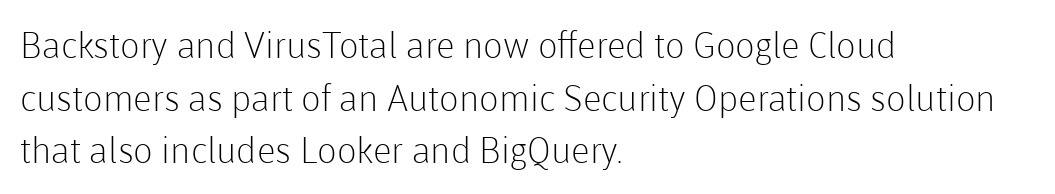
{"serif": "no", "italic": "no", "bold": "no", "weight": "light", "width": "normal", "stroke_contrast": "low", "x_height": "medium", "monospaced": "no", "underline": "no", "align": "left", "line_spacing": "normal", "line_spacing_ratio": 1.46, "letter_spacing": "normal", "letter_spacing_em": 0.0, "glyph_px": 36}
